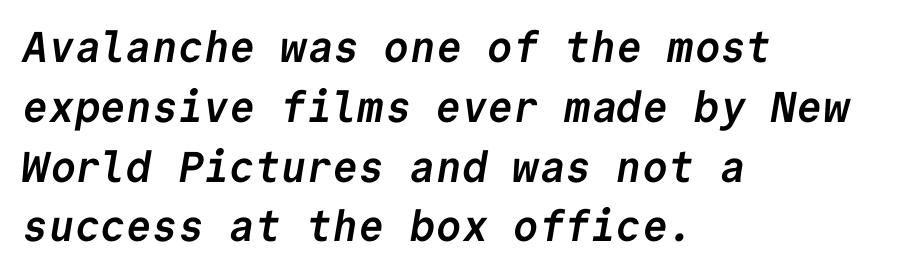
Compared with typical paragraphs, the rows here are spaced about the same. Caption: standard tracking, unaltered. The typesetter chose a ragged-right arrangement here. This sample has the even, mechanical cadence of fixed-width lettering.
